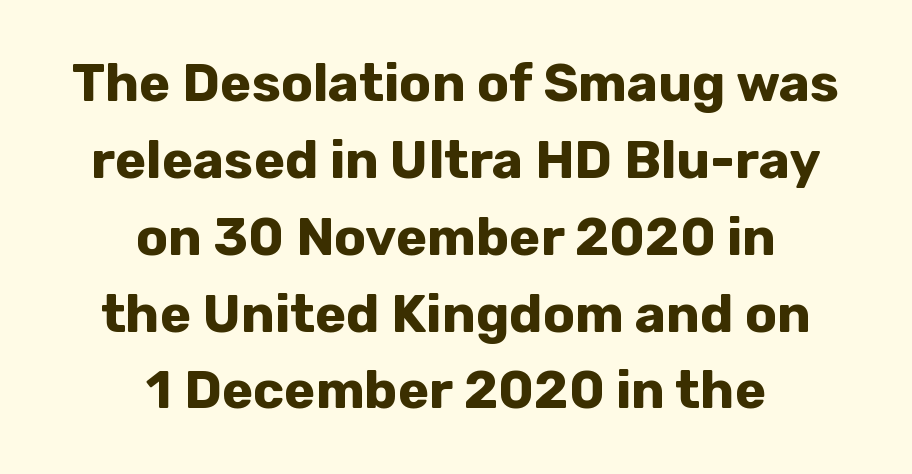
The image shows 53 px bold sans-serif type, upright; set centered, normal line spacing (1.45x), normal letter spacing, not underlined; low stroke contrast and a medium x-height.
